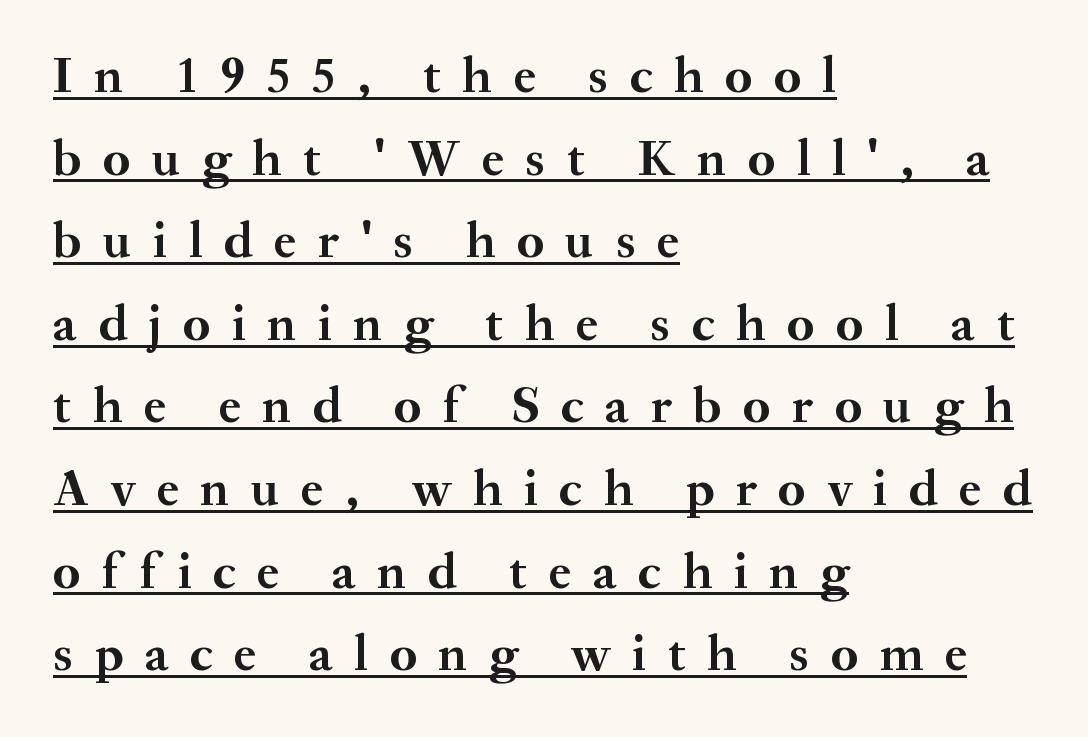
{"serif": "yes", "italic": "no", "bold": "yes", "weight": "semibold", "width": "normal", "stroke_contrast": "medium", "x_height": "small", "monospaced": "no", "underline": "yes", "align": "left", "line_spacing": "normal", "line_spacing_ratio": 1.62, "letter_spacing": "wide", "letter_spacing_em": 0.42, "glyph_px": 51}
